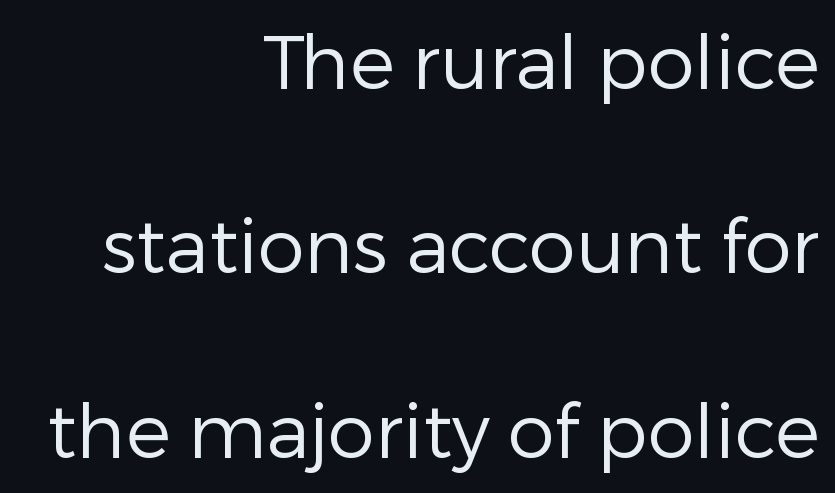
{"serif": "no", "italic": "no", "bold": "no", "weight": "regular", "width": "normal", "stroke_contrast": "low", "x_height": "medium", "monospaced": "no", "underline": "no", "align": "right", "line_spacing": "loose", "line_spacing_ratio": 2.46, "letter_spacing": "normal", "letter_spacing_em": 0.0, "glyph_px": 75}
